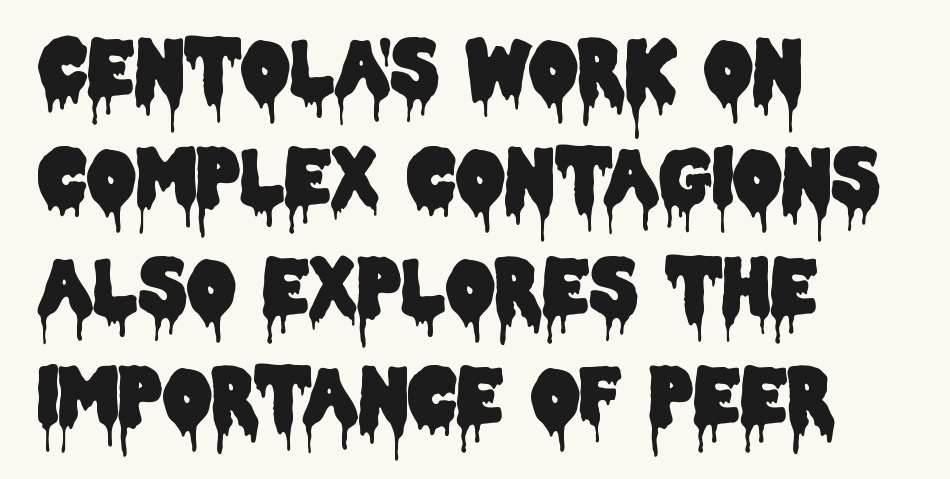
The image shows 76 px condensed sans-serif type, upright; set left-aligned, normal line spacing (1.44x), normal letter spacing, not underlined; low stroke contrast and a large x-height.
